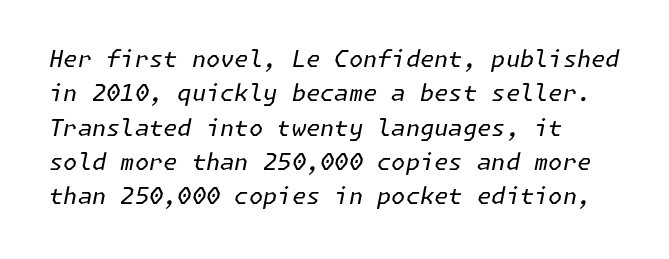
Italic? Definitely — the glyphs are oblique. The strokes carry an ordinary text weight at most. The area under the type is left untouched. Line beginnings align vertically; line endings do not.
